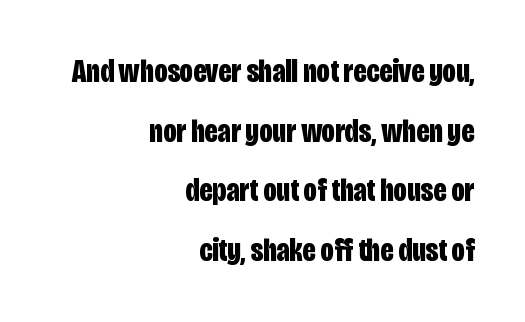
{"serif": "no", "italic": "no", "bold": "yes", "weight": "bold", "width": "condensed", "stroke_contrast": "low", "x_height": "large", "monospaced": "no", "underline": "no", "align": "right", "line_spacing_ratio": 1.81, "letter_spacing": "normal", "letter_spacing_em": 0.0, "glyph_px": 33}
